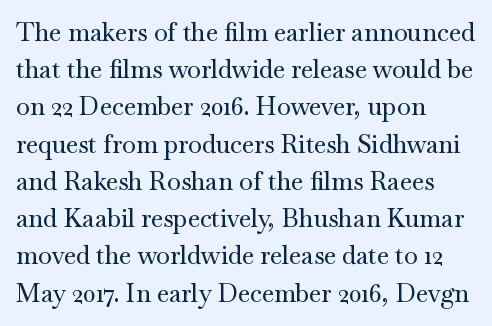
{"italic": "no", "underline": "no", "align": "left", "line_spacing": "normal", "line_spacing_ratio": 1.49, "letter_spacing": "normal", "letter_spacing_em": 0.0, "glyph_px": 25}
